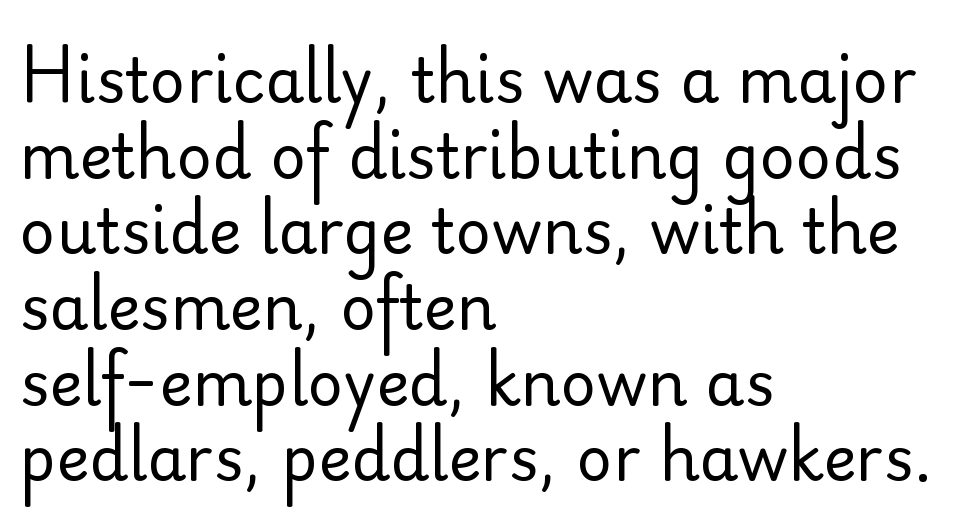
No chunkiness to these letters — they're not bold. Every stem runs plumb, perpendicular to the baseline. The zone under the glyphs is completely vacant. Varying glyph widths throughout — classic text-font behaviour. Is the block centered? No — it sits flush against the left margin. In terms of letterform style, serifs are entirely absent.
